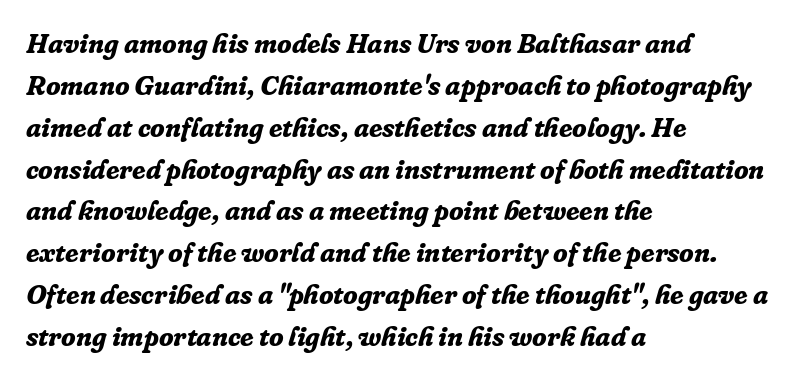
{"italic": "yes", "lean": "right", "slant_degrees": 16, "bold": "yes", "underline": "no", "align": "left", "line_spacing": "normal", "line_spacing_ratio": 1.55, "letter_spacing": "normal", "letter_spacing_em": 0.0, "glyph_px": 27}
